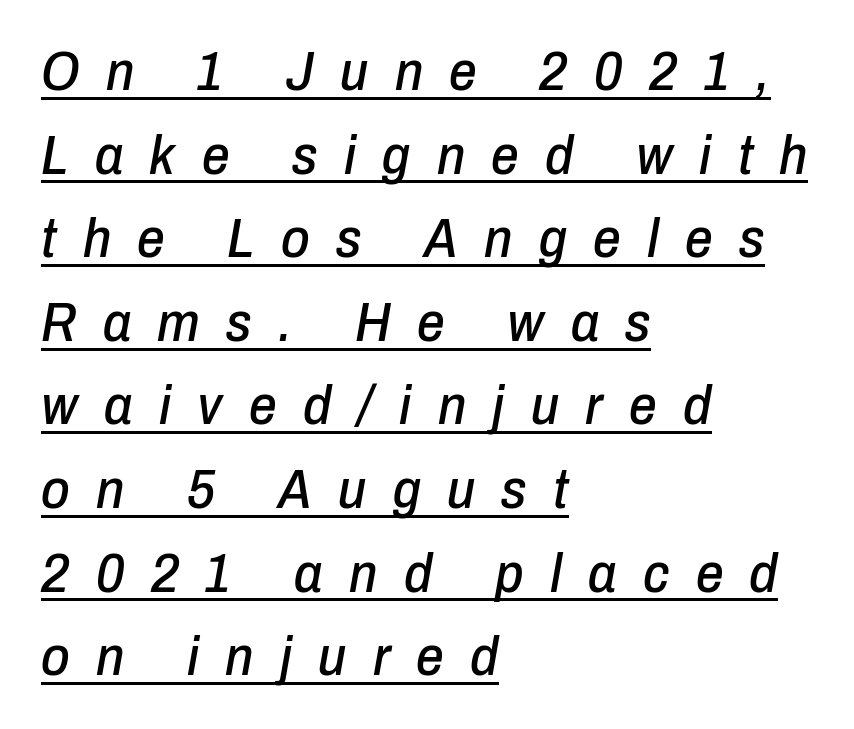
The image shows 55 px condensed type, italic (leaning right); set left-aligned, normal line spacing (1.52x), unusually wide letter spacing (+0.48 em), underlined; low stroke contrast and a medium x-height.
